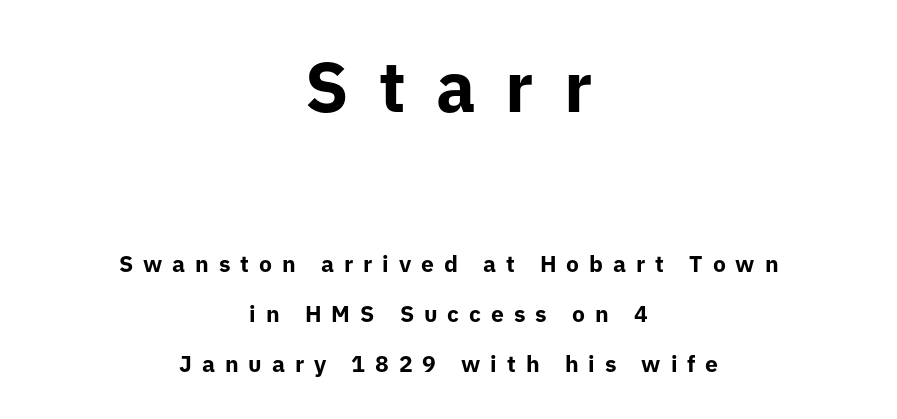
Q: Is the text bold? A: Yes.
Q: Is the text italic (slanted)? A: No, it is upright.
Q: Is the typeface a serif or a sans-serif typeface? A: Sans-serif.
Q: Is the text underlined? A: No.
Q: How is the paragraph aligned? A: Centered.
Q: Is the spacing between letters normal or unusually wide? A: Unusually wide.
Q: Is the spacing between lines tight, normal or loose? A: Loose.
Q: Which block of text is set in a larger size, the first (top) or the second (bottom)? A: The first (top) one.
Q: Width (condensed, normal, or wide)? A: Normal.
Q: Stroke contrast? A: Low.
Q: x-height? A: Medium.
Q: Monospaced? A: No.
